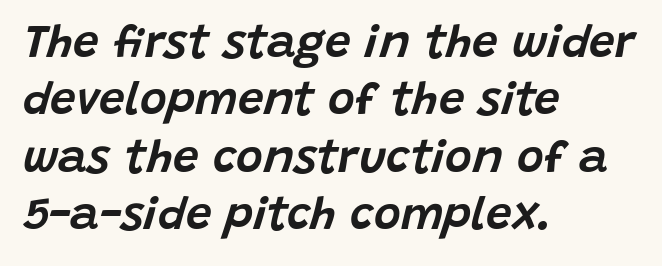
{"italic": "yes", "lean": "right", "slant_degrees": 15, "width": "normal", "stroke_contrast": "low", "x_height": "large", "monospaced": "no", "underline": "no", "align": "left", "line_spacing": "normal", "line_spacing_ratio": 1.25, "letter_spacing": "normal", "letter_spacing_em": 0.0, "glyph_px": 46}
